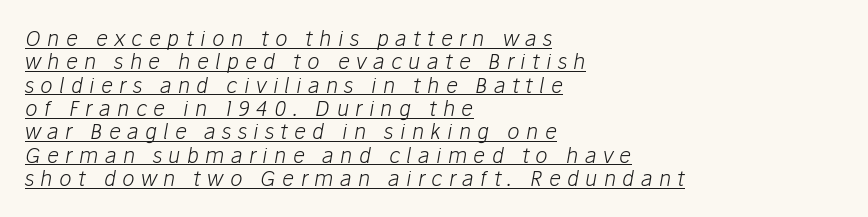
The image shows 21 px text type, italic (leaning right); set left-aligned, tight line spacing (1.11x), unusually wide letter spacing (+0.3 em), underlined.
